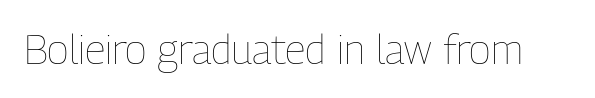
{"italic": "no", "bold": "no", "weight": "thin", "width": "condensed", "stroke_contrast": "low", "x_height": "medium", "monospaced": "no", "underline": "no", "letter_spacing": "normal", "letter_spacing_em": 0.0, "glyph_px": 41}
